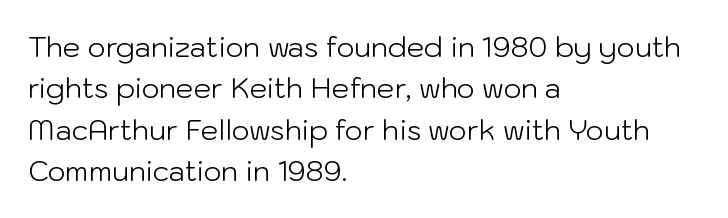
Q: Is the text bold? A: No.
Q: Is the text italic (slanted)? A: No, it is upright.
Q: Is the typeface a serif or a sans-serif typeface? A: Sans-serif.
Q: Is the text underlined? A: No.
Q: How is the paragraph aligned? A: Left-aligned.
Q: Is the spacing between letters normal or unusually wide? A: Normal.
Q: Is the spacing between lines tight, normal or loose? A: Normal.
Q: Width (condensed, normal, or wide)? A: Normal.
Q: Stroke contrast? A: Low.
Q: x-height? A: Medium.
Q: Monospaced? A: No.
